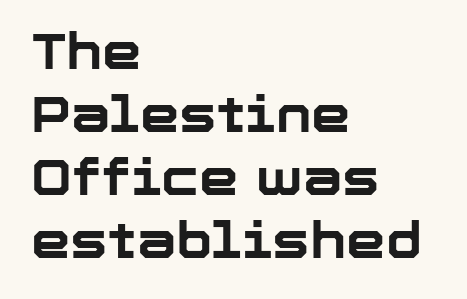
The image shows 50 px bold sans-serif type, upright; set left-aligned, normal line spacing (1.26x), normal letter spacing, not underlined; low stroke contrast and a medium x-height.
